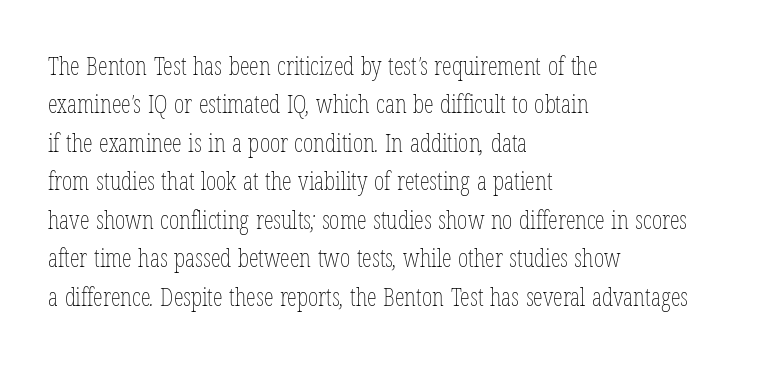
Q: Is the text bold? A: No.
Q: Is the text underlined? A: No.
Q: How is the paragraph aligned? A: Left-aligned.
Q: Is the spacing between letters normal or unusually wide? A: Normal.
Q: Is the spacing between lines tight, normal or loose? A: Normal.
